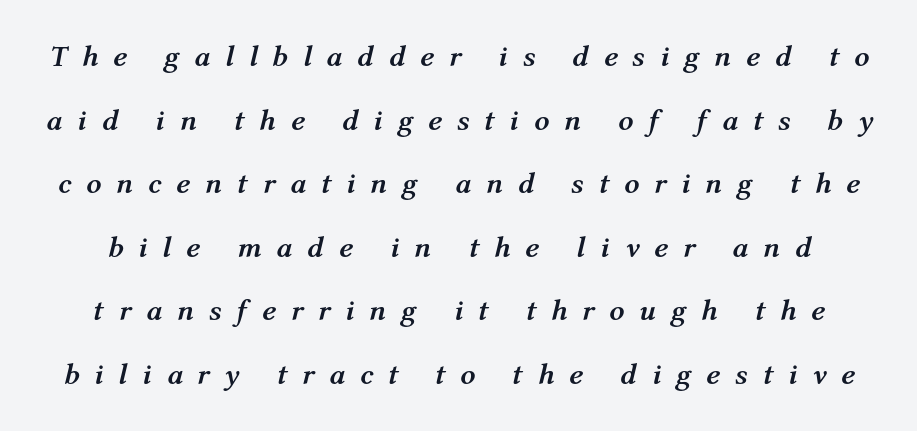
{"italic": "yes", "lean": "right", "slant_degrees": 12, "bold": "yes", "weight": "semibold", "width": "normal", "stroke_contrast": "medium", "x_height": "medium", "monospaced": "no", "underline": "no", "line_spacing": "loose", "line_spacing_ratio": 2.12, "letter_spacing": "wide", "letter_spacing_em": 0.49, "glyph_px": 30}
